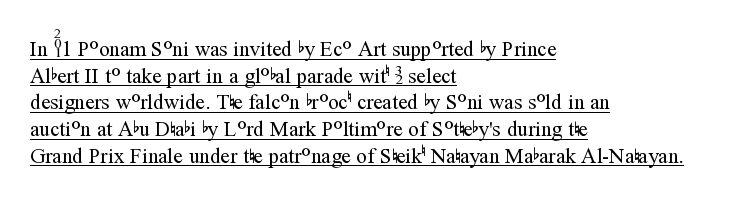
The image shows 21 px text type, upright; set left-aligned, normal line spacing (1.27x), normal letter spacing, underlined.
